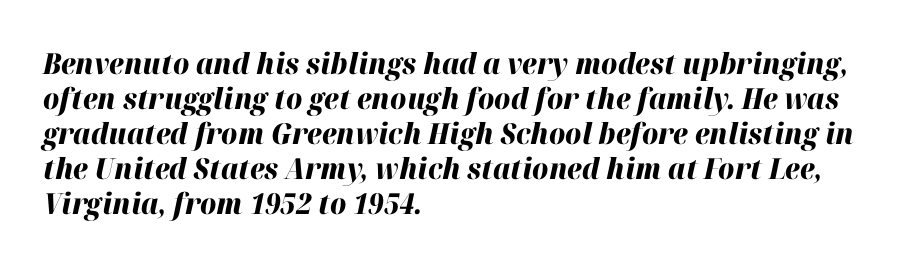
The image shows 29 px heavy type, italic (leaning right); set left-aligned, line spacing 1.21x, normal letter spacing, not underlined; high stroke contrast and a medium x-height.
